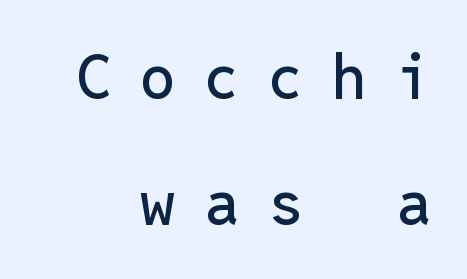
Q: Is the text italic (slanted)? A: No, it is upright.
Q: Is the typeface a serif or a sans-serif typeface? A: Sans-serif.
Q: Is the text underlined? A: No.
Q: How is the paragraph aligned? A: Right-aligned.
Q: Is the spacing between letters normal or unusually wide? A: Unusually wide.
Q: Is the spacing between lines tight, normal or loose? A: Loose.
Q: Width (condensed, normal, or wide)? A: Normal.
Q: Stroke contrast? A: Low.
Q: x-height? A: Medium.
Q: Monospaced? A: Yes.
